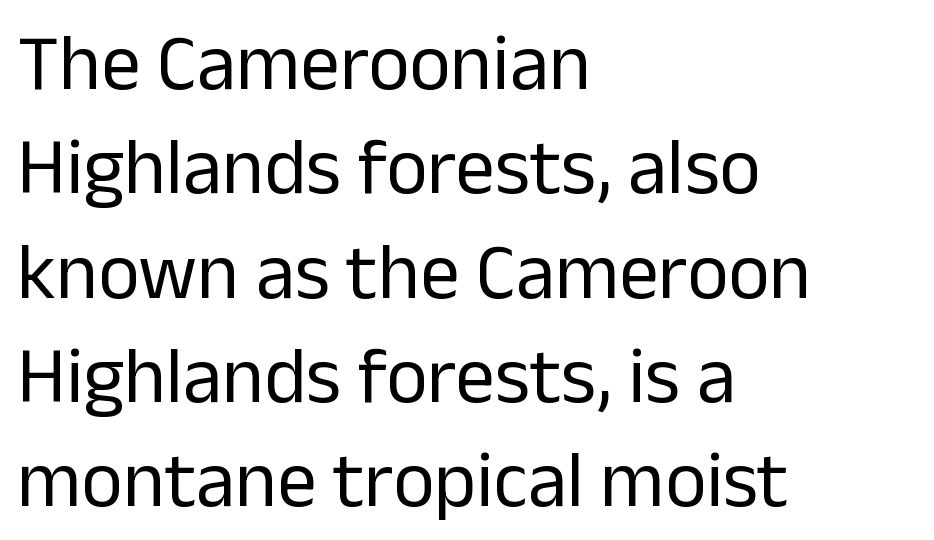
The image shows 79 px regular-weight sans-serif type, upright; set left-aligned, normal line spacing (1.32x), normal letter spacing, not underlined; low stroke contrast and a medium x-height.
